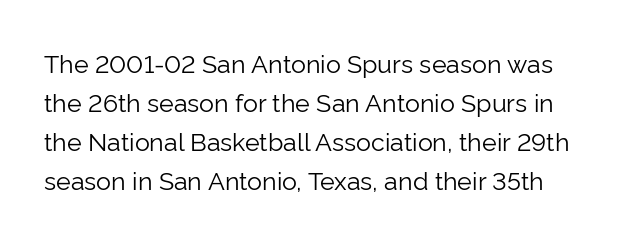
{"italic": "no", "bold": "no", "underline": "no", "line_spacing": "normal", "line_spacing_ratio": 1.56, "letter_spacing": "normal", "letter_spacing_em": 0.0, "glyph_px": 25}
